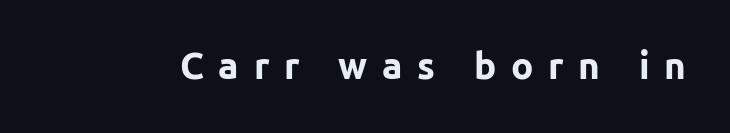
{"serif": "no", "italic": "no", "bold": "yes", "weight": "bold", "width": "normal", "stroke_contrast": "low", "x_height": "medium", "monospaced": "no", "underline": "no", "letter_spacing": "wide", "letter_spacing_em": 0.4, "glyph_px": 37}
